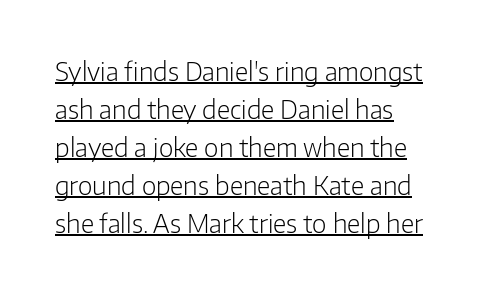
Q: Is the text bold? A: No.
Q: Is the text italic (slanted)? A: No, it is upright.
Q: Is the text underlined? A: Yes.
Q: Is the spacing between letters normal or unusually wide? A: Normal.
Q: Is the spacing between lines tight, normal or loose? A: Normal.
